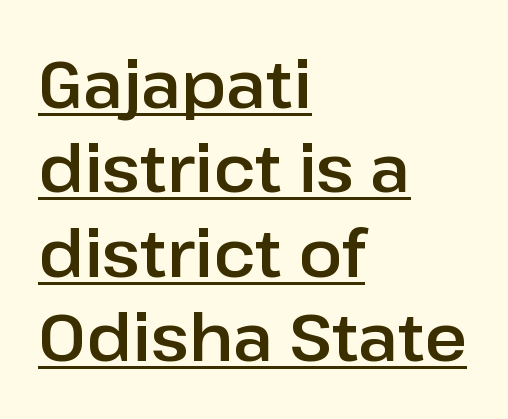
The image shows 65 px sans-serif type, upright; set left-aligned, normal line spacing (1.3x), normal letter spacing, underlined; low stroke contrast and a medium x-height.
